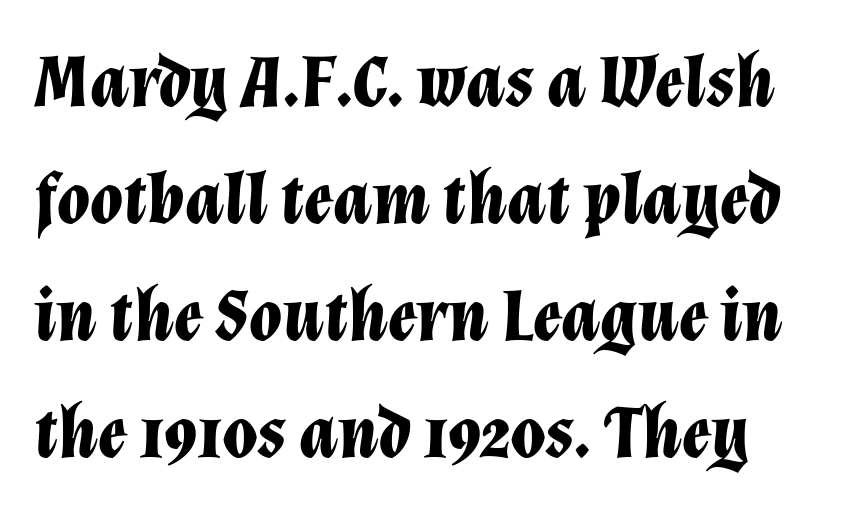
The image shows 75 px bold type, italic (leaning right); set normal line spacing (1.56x), normal letter spacing, not underlined; low stroke contrast and a medium x-height.
